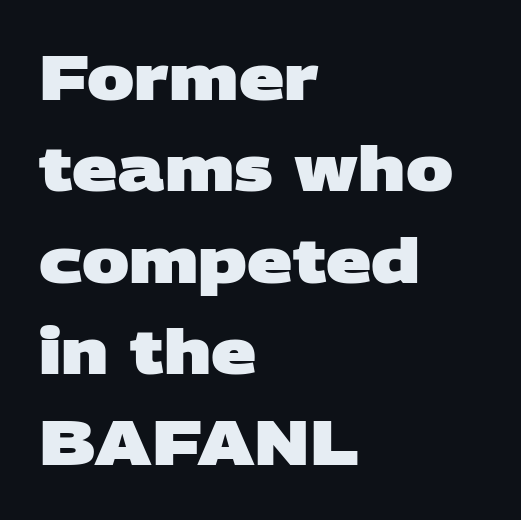
Line spacing here is normal. The rendering uses natural spacing where letterforms have individual widths. Each glyph is drawn with heavy, bold strokes. Typeset ragged right — the left edge is the straight one.
